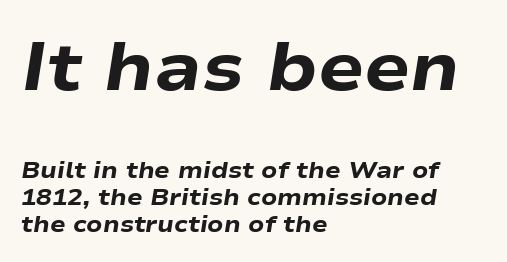
{"italic": "yes", "lean": "right", "slant_degrees": 9, "bold": "yes", "weight": "heavy", "width": "wide", "stroke_contrast": "low", "x_height": "medium", "monospaced": "no", "underline": "no", "align": "left", "line_spacing_ratio": 1.16, "letter_spacing": "normal", "letter_spacing_em": 0.0, "larger_block": "first", "size_ratio": 2.96, "glyph_px": 68}
